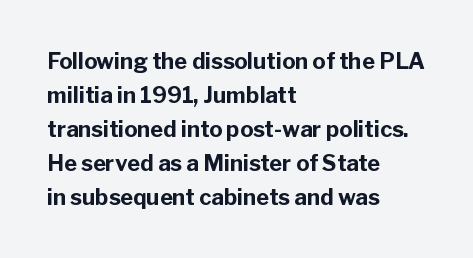
{"italic": "no", "bold": "yes", "underline": "no", "align": "left", "line_spacing": "normal", "line_spacing_ratio": 1.54, "letter_spacing": "normal", "letter_spacing_em": 0.0, "glyph_px": 22}
